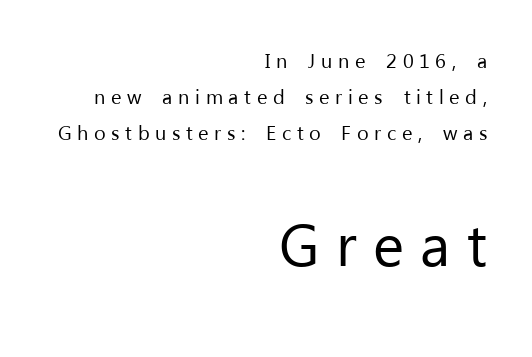
{"serif": "no", "italic": "no", "bold": "no", "weight": "regular", "width": "normal", "stroke_contrast": "low", "x_height": "medium", "monospaced": "no", "underline": "no", "align": "right", "line_spacing_ratio": 1.79, "letter_spacing": "wide", "letter_spacing_em": 0.28, "larger_block": "second", "size_ratio": 2.95, "glyph_px": 59}
